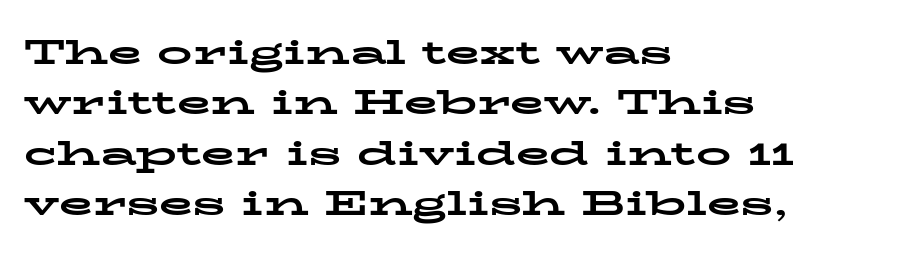
The image shows 35 px bold, wide serif type, upright; set left-aligned, normal line spacing (1.44x), normal letter spacing, not underlined; low stroke contrast and a medium x-height.
